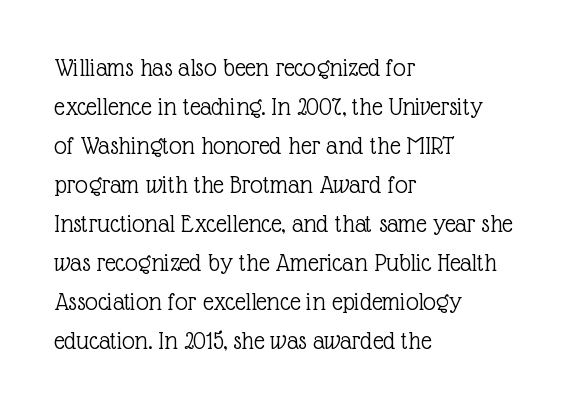
Q: Is the text bold? A: No.
Q: Is the text italic (slanted)? A: No, it is upright.
Q: Is the text underlined? A: No.
Q: How is the paragraph aligned? A: Left-aligned.
Q: Is the spacing between letters normal or unusually wide? A: Normal.
Q: Is the spacing between lines tight, normal or loose? A: Normal.
